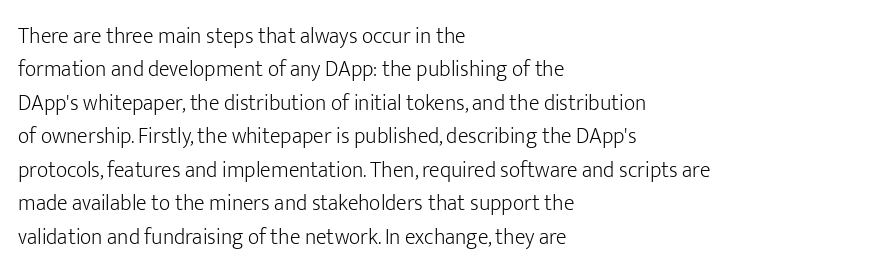
{"italic": "no", "bold": "no", "underline": "no", "align": "left", "line_spacing": "normal", "line_spacing_ratio": 1.52, "letter_spacing": "normal", "letter_spacing_em": 0.0, "glyph_px": 22}
